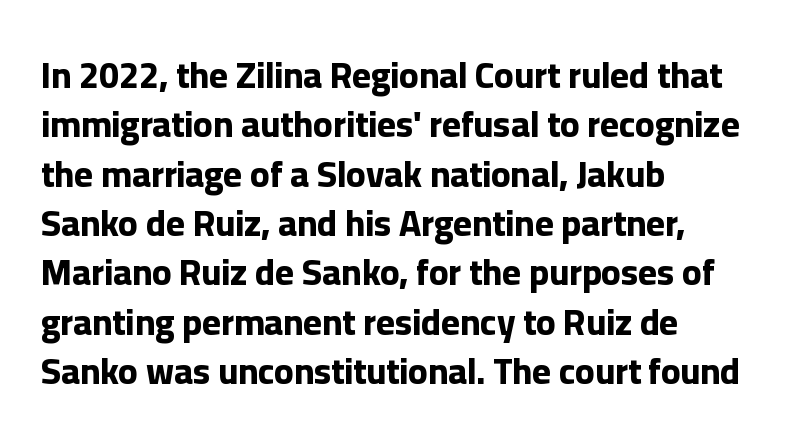
Vertical strokes here are truly vertical. Stroke thickness is high; the sample reads as a true bold. The typesetter chose a ragged-right arrangement here. Stroke terminals: plain, sans-serif.
